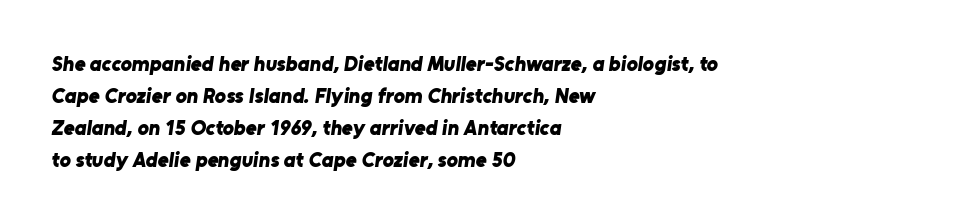
The image shows 21 px bold type; set left-aligned, normal line spacing (1.52x), normal letter spacing, not underlined.
